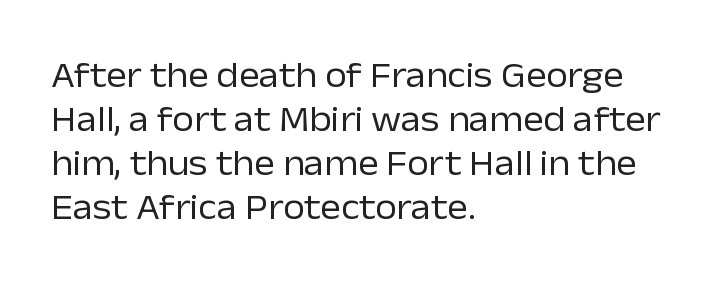
Q: Is the text bold? A: No.
Q: Is the text italic (slanted)? A: No, it is upright.
Q: Is the typeface a serif or a sans-serif typeface? A: Sans-serif.
Q: Is the text underlined? A: No.
Q: How is the paragraph aligned? A: Left-aligned.
Q: Is the spacing between letters normal or unusually wide? A: Normal.
Q: Is the spacing between lines tight, normal or loose? A: Normal.
Q: Width (condensed, normal, or wide)? A: Normal.
Q: Stroke contrast? A: Low.
Q: x-height? A: Medium.
Q: Monospaced? A: No.
